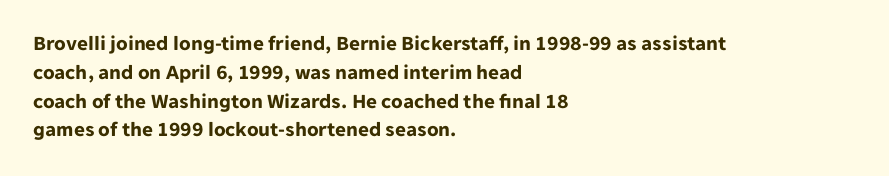
Q: Is the text bold? A: Yes.
Q: Is the text italic (slanted)? A: No, it is upright.
Q: Is the text underlined? A: No.
Q: How is the paragraph aligned? A: Left-aligned.
Q: Is the spacing between letters normal or unusually wide? A: Normal.
Q: Is the spacing between lines tight, normal or loose? A: Normal.
